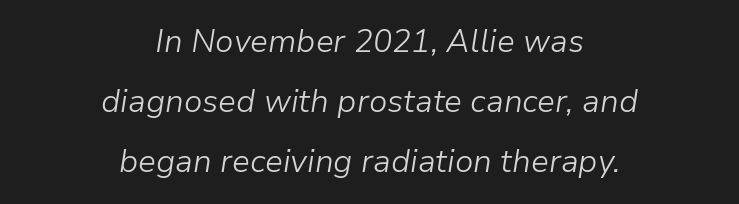
The image shows 32 px light type, italic (leaning right); set centered, line spacing 1.88x, normal letter spacing, not underlined; low stroke contrast and a medium x-height.
